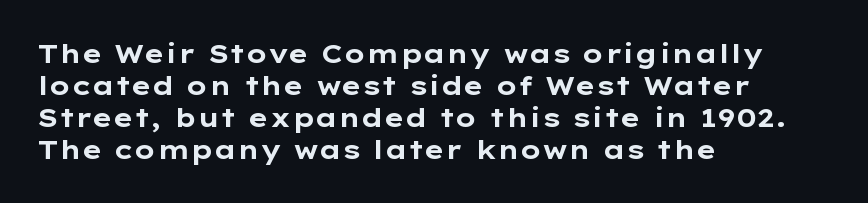
The image shows 26 px bold type, upright; set left-aligned, line spacing 1.23x, normal letter spacing, not underlined.
